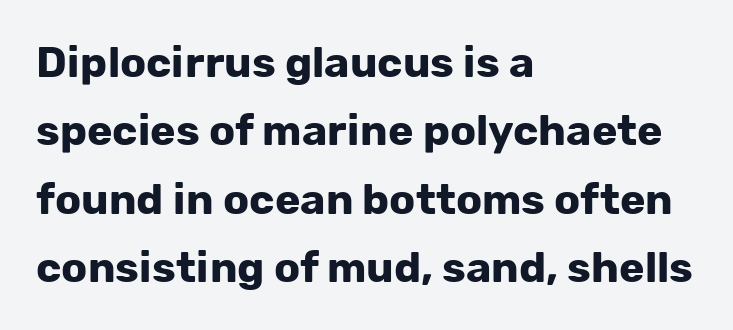
Q: Is the text bold? A: Yes.
Q: Is the text italic (slanted)? A: No, it is upright.
Q: Is the typeface a serif or a sans-serif typeface? A: Sans-serif.
Q: Is the text underlined? A: No.
Q: How is the paragraph aligned? A: Left-aligned.
Q: Is the spacing between letters normal or unusually wide? A: Normal.
Q: Is the spacing between lines tight, normal or loose? A: Normal.
Q: Width (condensed, normal, or wide)? A: Normal.
Q: Stroke contrast? A: Low.
Q: x-height? A: Medium.
Q: Monospaced? A: No.
